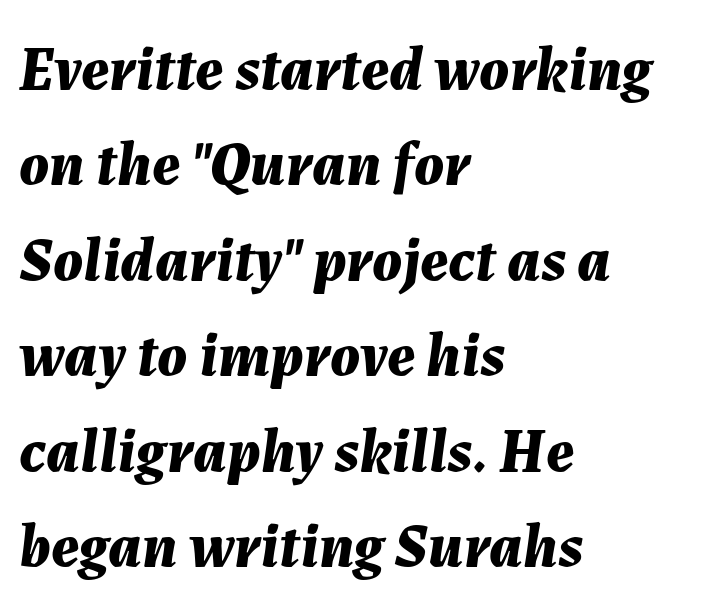
Q: Is the text bold? A: Yes.
Q: Is the text italic (slanted)? A: Yes, it leans right by about 7 degrees.
Q: Is the text underlined? A: No.
Q: How is the paragraph aligned? A: Left-aligned.
Q: Is the spacing between letters normal or unusually wide? A: Normal.
Q: Is the spacing between lines tight, normal or loose? A: Normal.
Q: Width (condensed, normal, or wide)? A: Normal.
Q: Stroke contrast? A: Medium.
Q: x-height? A: Medium.
Q: Monospaced? A: No.
